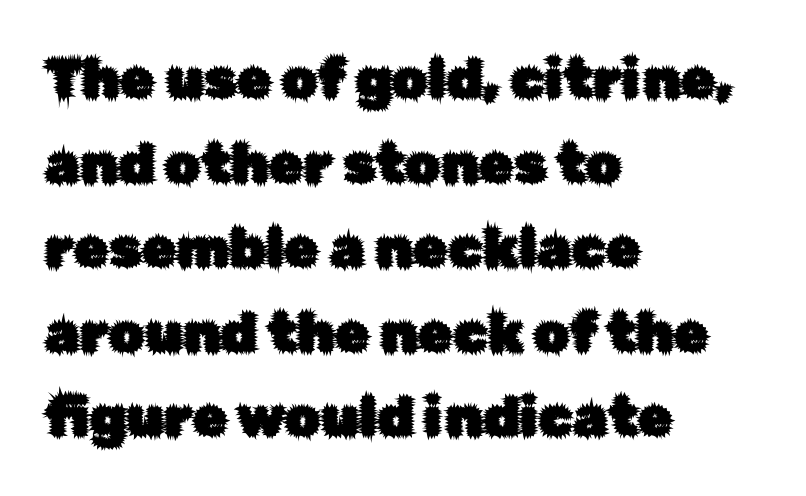
Q: Is the text italic (slanted)? A: No, it is upright.
Q: Is the typeface a serif or a sans-serif typeface? A: Sans-serif.
Q: Is the text underlined? A: No.
Q: How is the paragraph aligned? A: Left-aligned.
Q: Is the spacing between letters normal or unusually wide? A: Normal.
Q: Is the spacing between lines tight, normal or loose? A: Normal.
Q: Width (condensed, normal, or wide)? A: Normal.
Q: Stroke contrast? A: Low.
Q: x-height? A: Medium.
Q: Monospaced? A: No.
